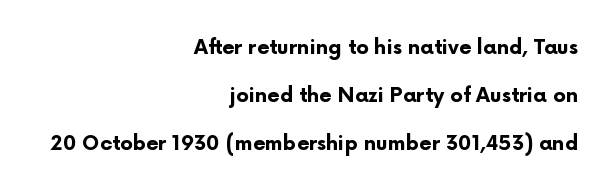
{"italic": "no", "bold": "yes", "underline": "no", "align": "right", "line_spacing": "loose", "line_spacing_ratio": 2.41, "letter_spacing": "normal", "letter_spacing_em": 0.0, "glyph_px": 20}
